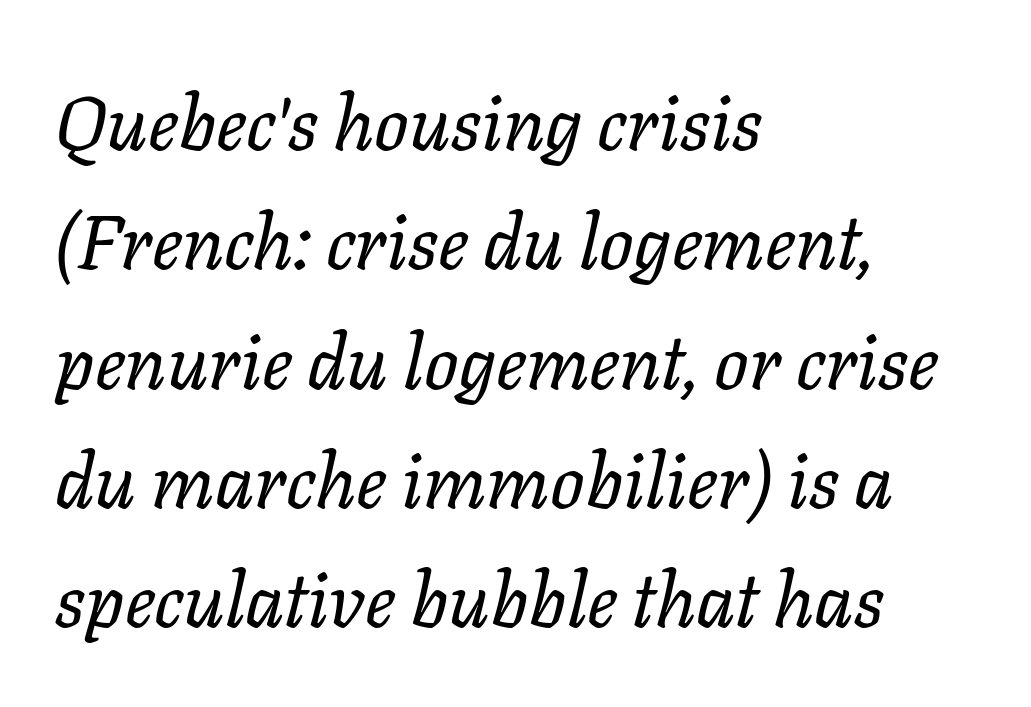
The image shows 76 px regular-weight type, italic (leaning right); set left-aligned, normal line spacing (1.57x), normal letter spacing, not underlined; low stroke contrast and a medium x-height.
